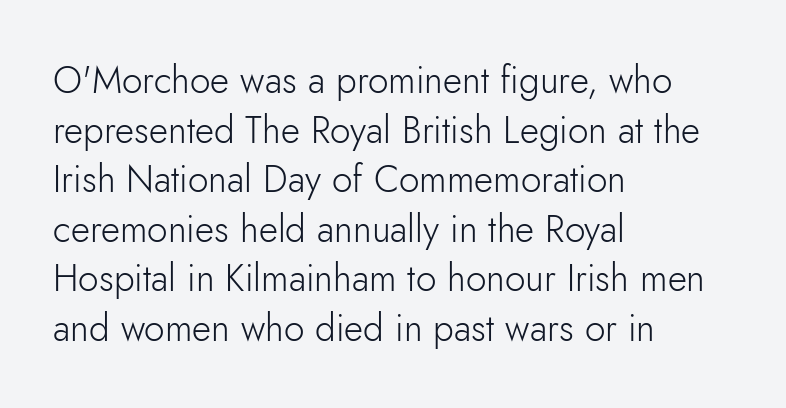
These lines stack with their left ends in a neat column. Is there any slant? The stems are plumb. The foot of each line stays bare and open. Think standard paragraph weight, or any step lighter than that.
